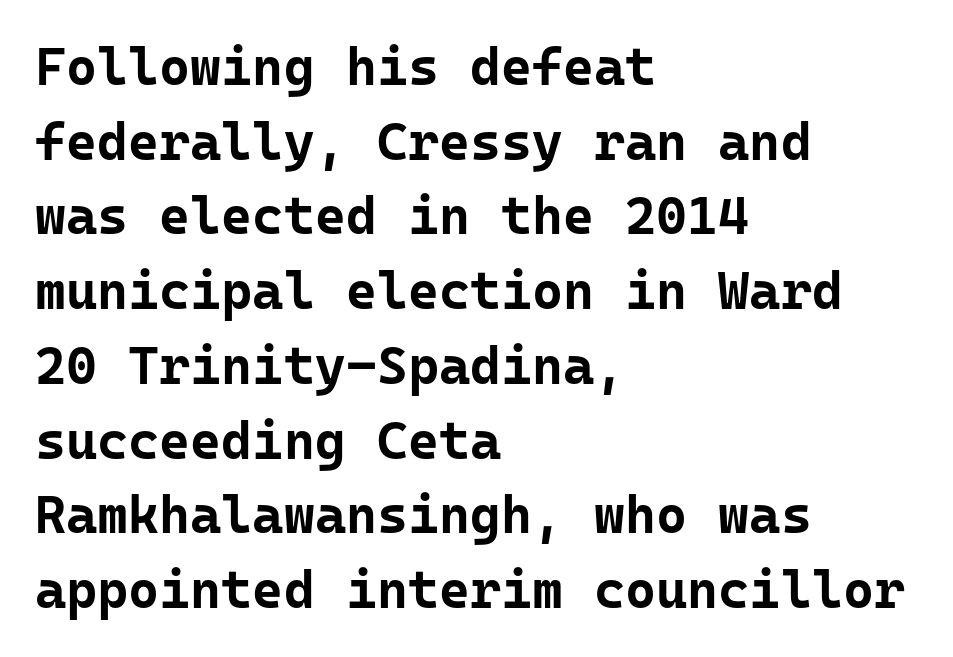
The image shows 53 px bold sans-serif type, upright, monospaced; set left-aligned, normal line spacing (1.41x), normal letter spacing, not underlined; low stroke contrast and a medium x-height.
